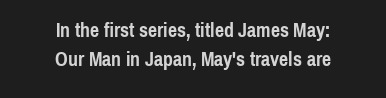
The image shows 20 px bold type, upright; set centered, normal line spacing (1.44x), normal letter spacing, not underlined.
